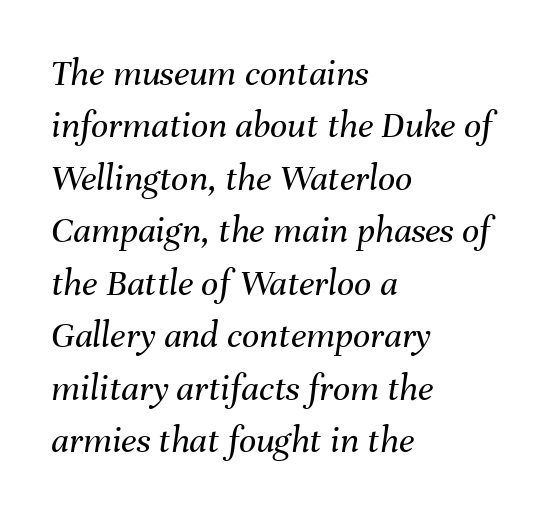
The image shows 38 px regular-weight type, italic (leaning right); set left-aligned, normal line spacing (1.38x), normal letter spacing, not underlined; medium stroke contrast and a medium x-height.
